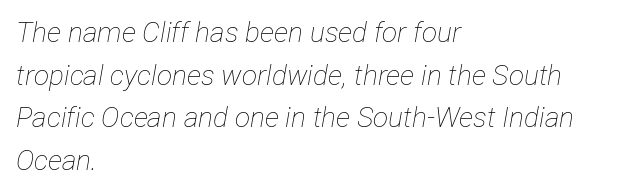
Q: Is the text bold? A: No.
Q: Is the text italic (slanted)? A: Yes, it leans right by about 12 degrees.
Q: Is the text underlined? A: No.
Q: How is the paragraph aligned? A: Left-aligned.
Q: Is the spacing between letters normal or unusually wide? A: Normal.
Q: Is the spacing between lines tight, normal or loose? A: Normal.
Q: Width (condensed, normal, or wide)? A: Condensed.
Q: Stroke contrast? A: Low.
Q: x-height? A: Medium.
Q: Monospaced? A: No.
